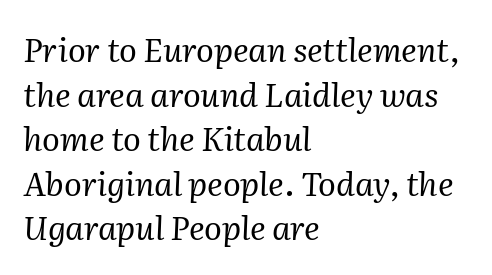
Looks like regular typesetting: each glyph gets only the width it needs. Reading down the block, your eye returns to a fixed left position each line. Notice how descenders clear the ascenders below comfortably — that's standard leading. Weight: regular or lighter.
